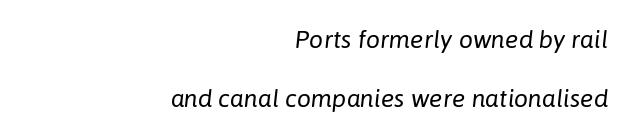
{"italic": "yes", "lean": "right", "slant_degrees": 6, "bold": "no", "underline": "no", "align": "right", "line_spacing": "loose", "line_spacing_ratio": 2.35, "letter_spacing": "normal", "letter_spacing_em": 0.0, "glyph_px": 25}
